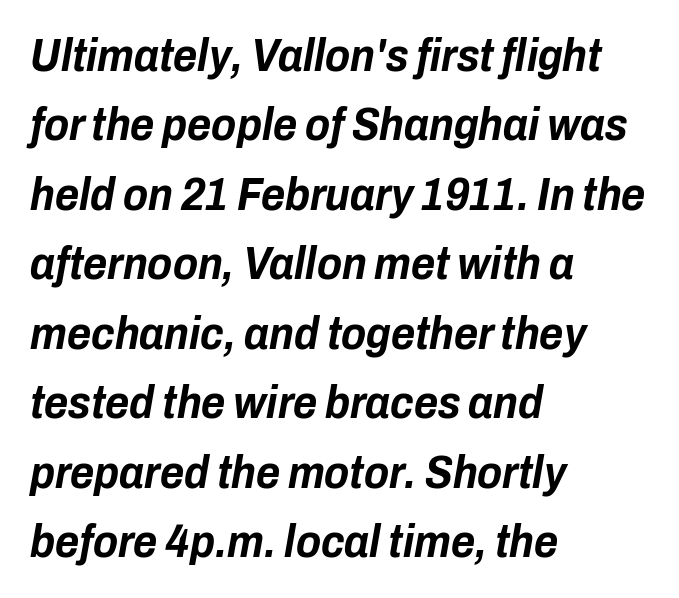
These lines sit exactly where default settings would place them. Casual observation: everything's shoved over to the left. The face used here is rendered with its standard letterfit. Words float on clear page, feet unadorned. Think of a printed novel: that variable character pitch is what you see here.
